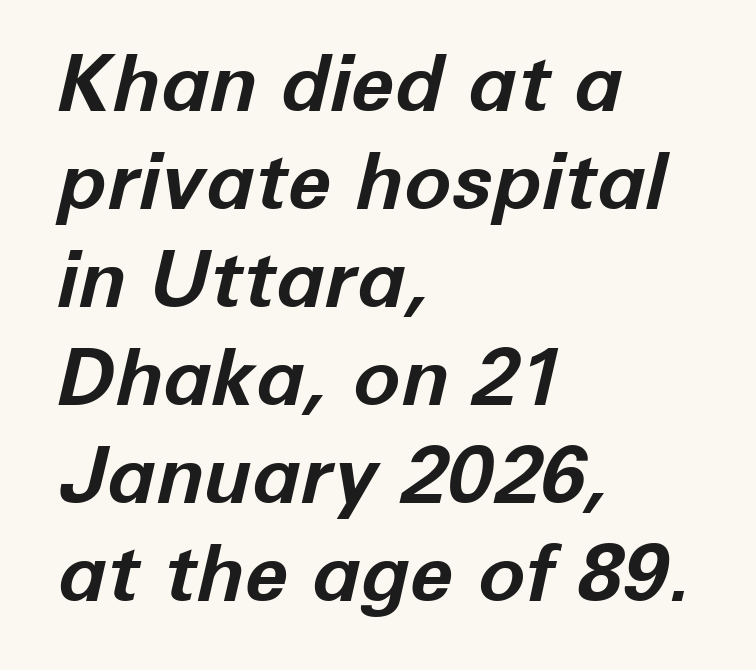
The zone under the glyphs is completely vacant. The face used here is proportionally spaced, like ordinary book or web type. All the whitespace from short lines collects on the right. How heavy is the stroke? Heavy — this is a bold.
